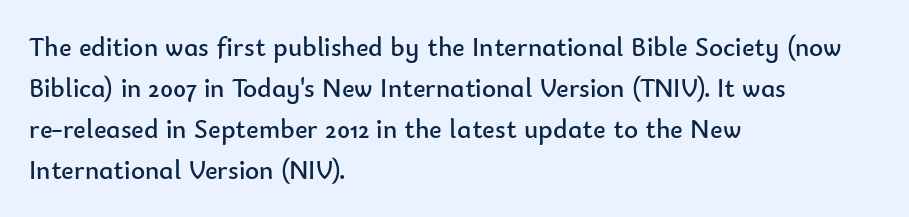
On a weight scale, this lands at 450 or below. The passage shown has conventional tracking throughout. A normal amount of white space separates one row of letters from the next. The rag falls on the right side of this text block.
